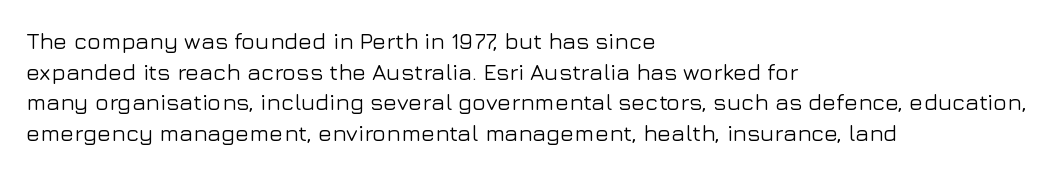
The image shows 23 px text type, upright; set left-aligned, normal line spacing (1.33x), normal letter spacing, not underlined.
